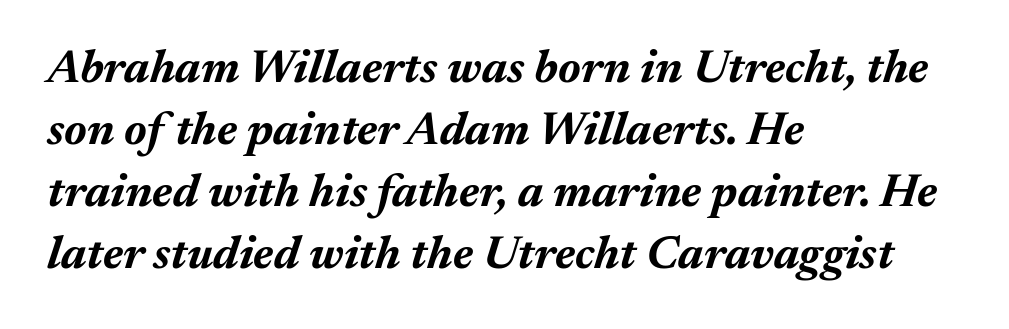
These lines stack with their left ends in a neat column. Interline gaps are of average width in this sample. The letterforms sit shoulder to shoulder at normal distance. In terms of posture, this sample is oblique. A bare baseline throughout the passage.
